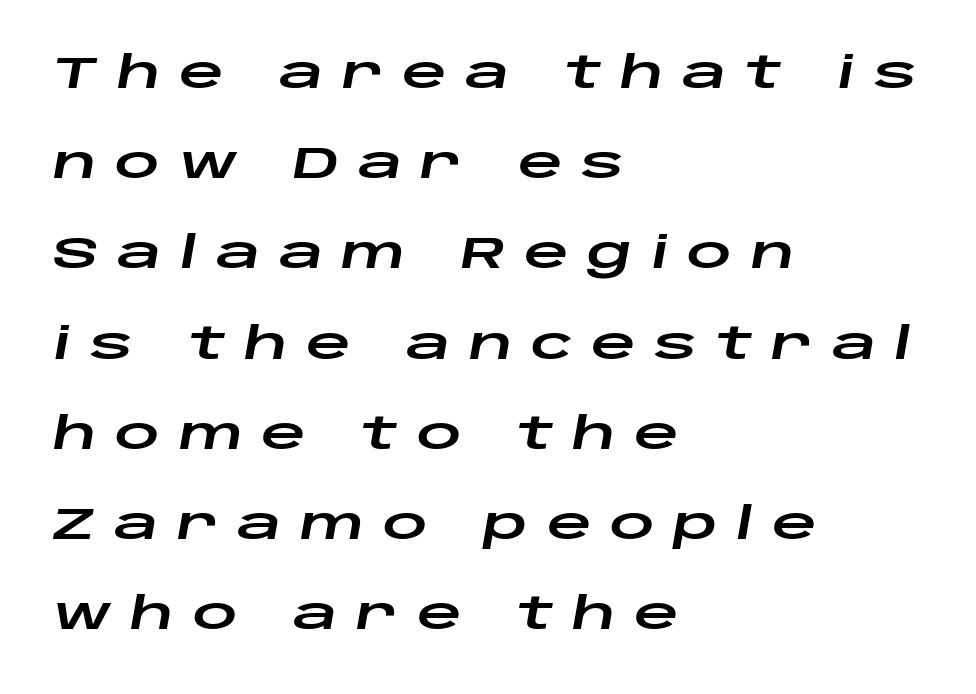
Q: Is the text italic (slanted)? A: Yes, it leans right by about 10 degrees.
Q: Is the text underlined? A: No.
Q: How is the paragraph aligned? A: Left-aligned.
Q: Is the spacing between letters normal or unusually wide? A: Unusually wide.
Q: Is the spacing between lines tight, normal or loose? A: Loose.
Q: Width (condensed, normal, or wide)? A: Wide.
Q: Stroke contrast? A: Low.
Q: x-height? A: Large.
Q: Monospaced? A: No.
